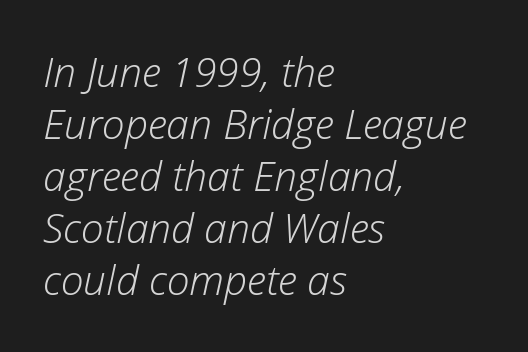
Q: Is the text bold? A: No.
Q: Is the text italic (slanted)? A: Yes, it leans right by about 12 degrees.
Q: Is the text underlined? A: No.
Q: How is the paragraph aligned? A: Left-aligned.
Q: Is the spacing between letters normal or unusually wide? A: Normal.
Q: Is the spacing between lines tight, normal or loose? A: Normal.
Q: Width (condensed, normal, or wide)? A: Normal.
Q: Stroke contrast? A: Low.
Q: x-height? A: Medium.
Q: Monospaced? A: No.
